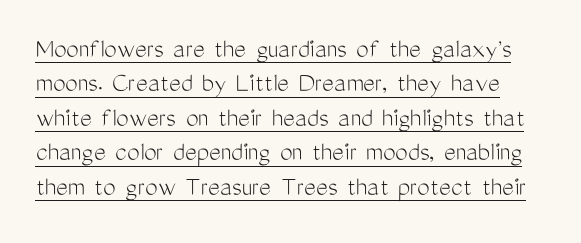
Q: Is the text bold? A: No.
Q: Is the text italic (slanted)? A: No, it is upright.
Q: Is the typeface a serif or a sans-serif typeface? A: Sans-serif.
Q: Is the text underlined? A: Yes.
Q: Is the spacing between letters normal or unusually wide? A: Normal.
Q: Width (condensed, normal, or wide)? A: Condensed.
Q: Stroke contrast? A: Medium.
Q: x-height? A: Medium.
Q: Monospaced? A: No.
